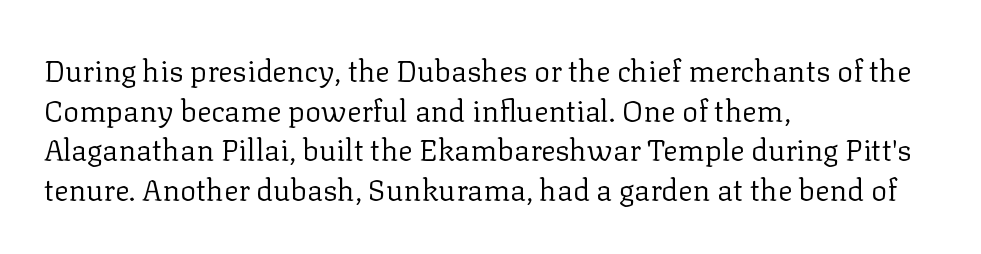
The image shows 30 px regular-weight serif type, upright; set left-aligned, normal line spacing (1.32x), normal letter spacing, not underlined; low stroke contrast and a medium x-height.
